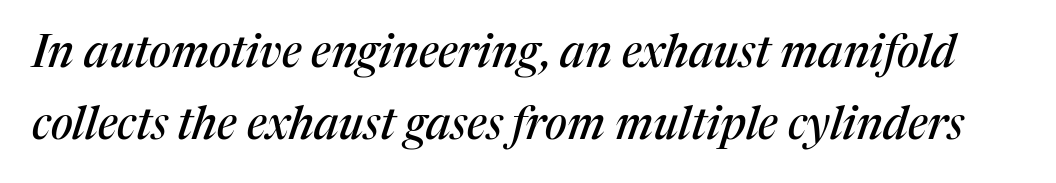
The image shows 45 px serif type, italic (leaning right); set normal line spacing (1.61x), normal letter spacing, not underlined; medium stroke contrast and a medium x-height.
